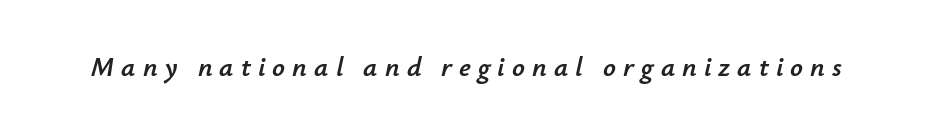
The image shows 28 px text type, italic (leaning right); set unusually wide letter spacing (+0.25 em), not underlined; low stroke contrast and a small x-height.
